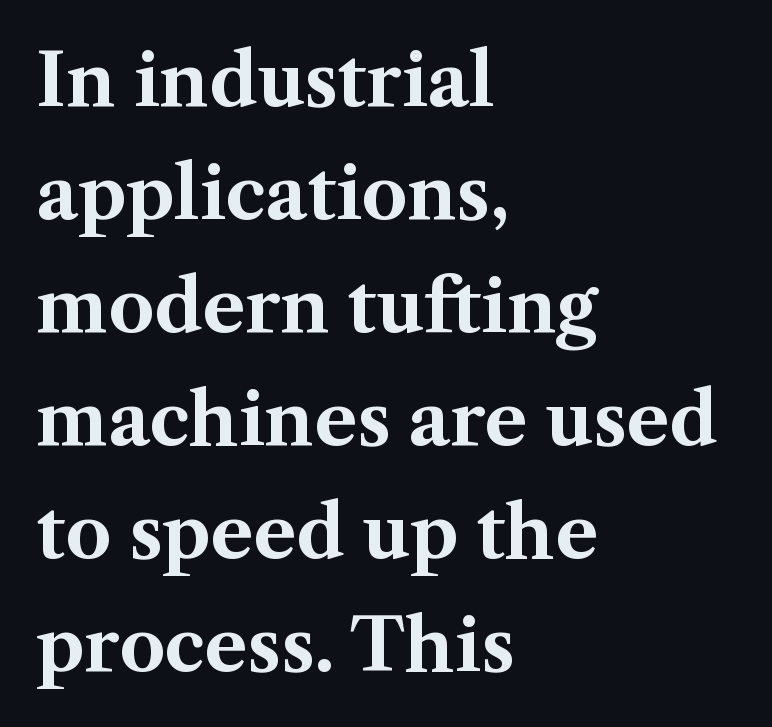
Q: Is the text bold? A: Yes.
Q: Is the text italic (slanted)? A: No, it is upright.
Q: Is the typeface a serif or a sans-serif typeface? A: Serif.
Q: Is the text underlined? A: No.
Q: How is the paragraph aligned? A: Left-aligned.
Q: Is the spacing between letters normal or unusually wide? A: Normal.
Q: Is the spacing between lines tight, normal or loose? A: Normal.
Q: Width (condensed, normal, or wide)? A: Normal.
Q: Stroke contrast? A: Medium.
Q: x-height? A: Medium.
Q: Monospaced? A: No.
